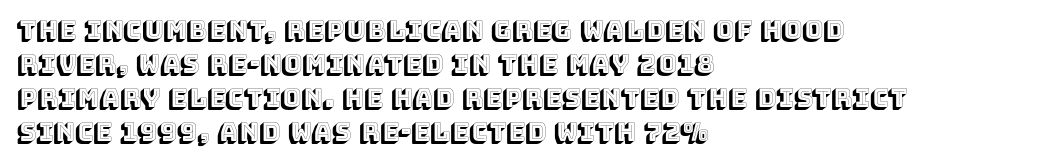
Q: Is the text italic (slanted)? A: No, it is upright.
Q: Is the text underlined? A: No.
Q: How is the paragraph aligned? A: Left-aligned.
Q: Is the spacing between letters normal or unusually wide? A: Normal.
Q: Is the spacing between lines tight, normal or loose? A: Normal.
